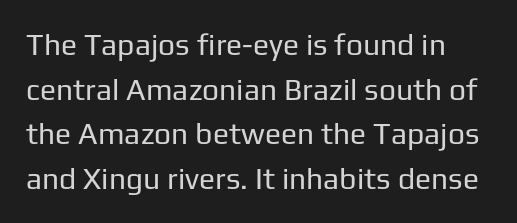
Q: Is the text bold? A: No.
Q: Is the text italic (slanted)? A: No, it is upright.
Q: Is the typeface a serif or a sans-serif typeface? A: Sans-serif.
Q: Is the text underlined? A: No.
Q: Is the spacing between letters normal or unusually wide? A: Normal.
Q: Is the spacing between lines tight, normal or loose? A: Normal.
Q: Width (condensed, normal, or wide)? A: Normal.
Q: Stroke contrast? A: Low.
Q: x-height? A: Medium.
Q: Monospaced? A: No.
